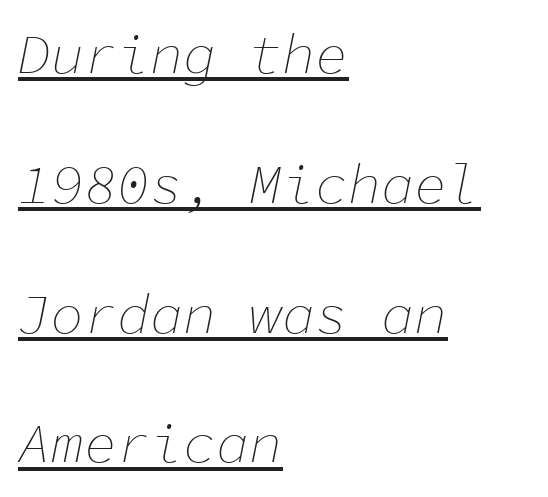
The image shows 55 px thin type, italic (leaning right), monospaced; set left-aligned, loose line spacing (2.36x), normal letter spacing, underlined; low stroke contrast and a medium x-height.
